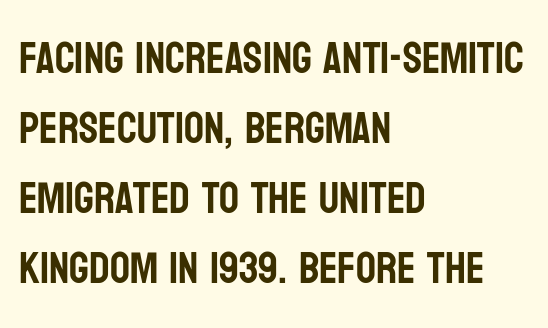
Q: Is the text italic (slanted)? A: No, it is upright.
Q: Is the typeface a serif or a sans-serif typeface? A: Sans-serif.
Q: Is the text underlined? A: No.
Q: How is the paragraph aligned? A: Left-aligned.
Q: Is the spacing between letters normal or unusually wide? A: Normal.
Q: Is the spacing between lines tight, normal or loose? A: Normal.
Q: Width (condensed, normal, or wide)? A: Condensed.
Q: Stroke contrast? A: Low.
Q: x-height? A: Large.
Q: Monospaced? A: No.
